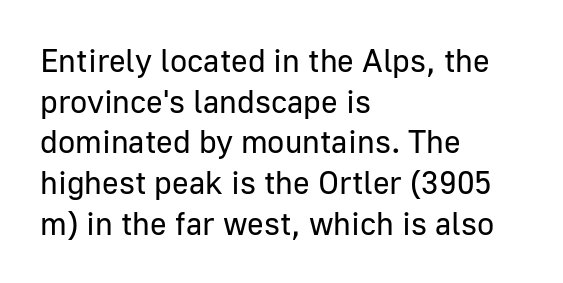
The image shows 32 px regular-weight sans-serif type, upright; set left-aligned, normal line spacing (1.27x), normal letter spacing, not underlined; low stroke contrast and a medium x-height.
